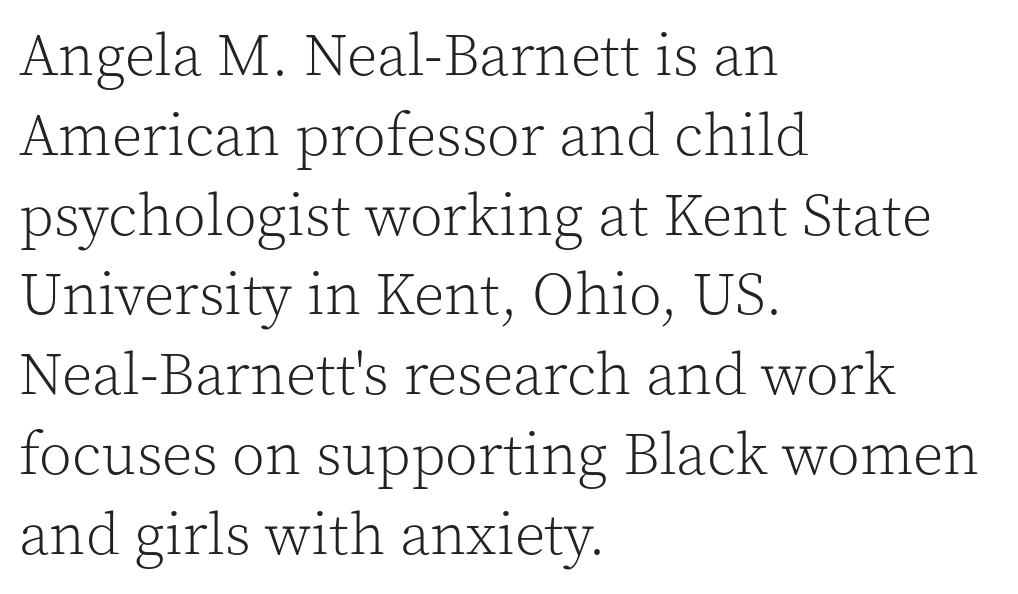
{"serif": "yes", "italic": "no", "bold": "no", "weight": "light", "width": "normal", "x_height": "medium", "monospaced": "no", "underline": "no", "align": "left", "line_spacing": "normal", "line_spacing_ratio": 1.33, "letter_spacing": "normal", "letter_spacing_em": 0.0, "glyph_px": 60}
